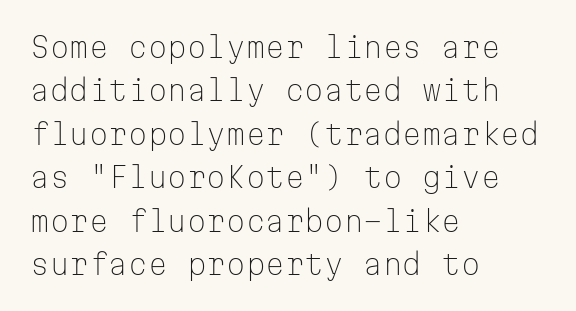
This is the regular roman posture of the typeface. The letters march in equal steps, a hallmark of fixed-pitch type. One-word summary of the alignment: left. Stems and bowls with no extra thickness — not bold. Has an underline been added? It has not.
